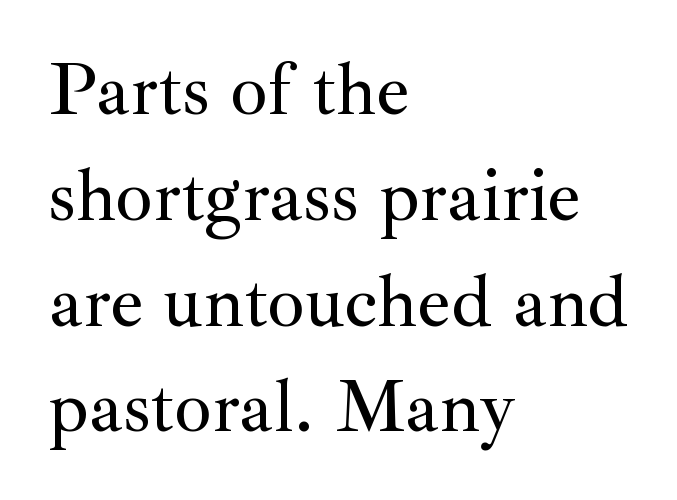
These lines are rendered in a variable-pitch font. Serifs: yes, visible at the terminals of the letterforms. Check the space under the baseline: it is left empty. One-word summary of the alignment: left.
